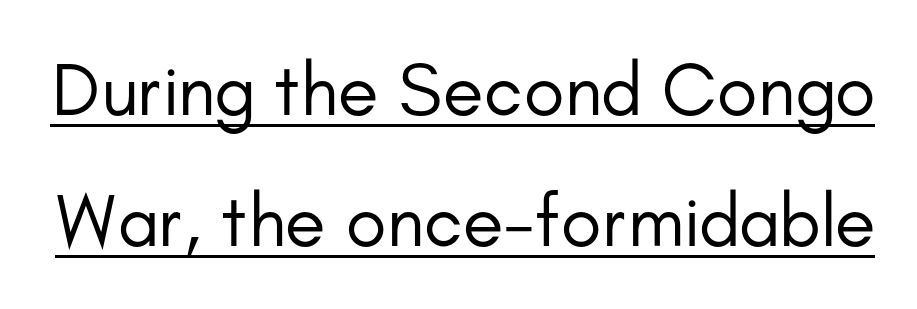
{"serif": "no", "italic": "no", "bold": "no", "weight": "regular", "width": "normal", "stroke_contrast": "low", "x_height": "small", "monospaced": "no", "underline": "yes", "line_spacing_ratio": 1.75, "letter_spacing": "normal", "letter_spacing_em": 0.0, "glyph_px": 75}
